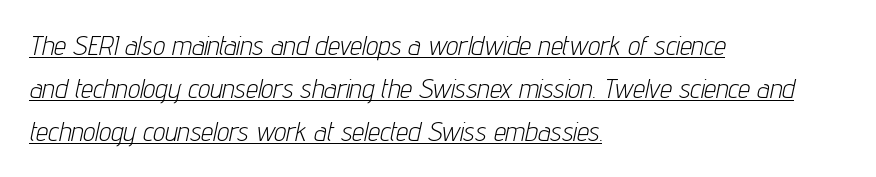
Reading down the block, your eye returns to a fixed left position each line. In terms of letterspacing, this is plain default setting. Notice how the stems are inclined rather than vertical — that's the hallmark of italics. Descenders here cross a horizontal rule under the line.
